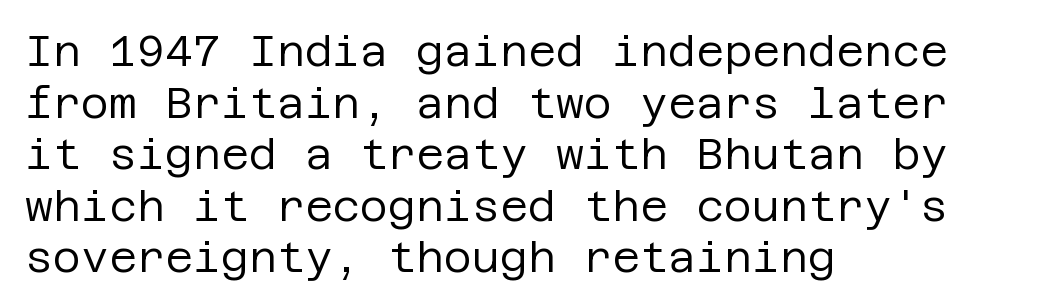
The image shows 43 px regular-weight sans-serif type, upright; set left-aligned, line spacing 1.2x, normal letter spacing, not underlined; low stroke contrast and a large x-height.
